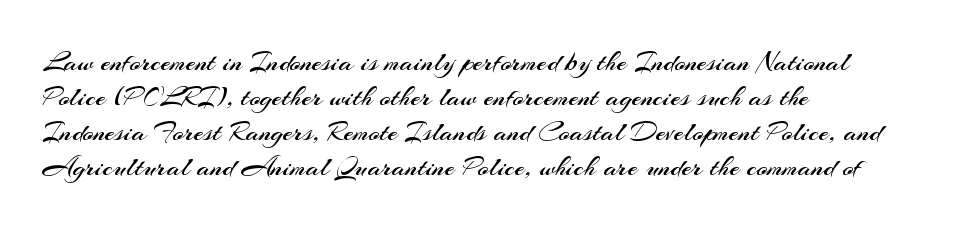
The strokes carry an ordinary text weight at most. Which margin do the lines hug? The left one — the right edge is uneven. Is this a sans? Yes — the strokes have no serifs. Varying glyph widths throughout — classic text-font behaviour.
